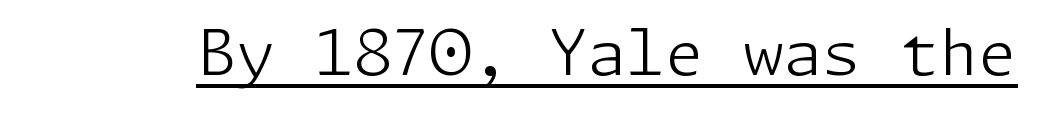
The image shows 63 px light sans-serif type, upright; set normal letter spacing, underlined; low stroke contrast and a medium x-height.
